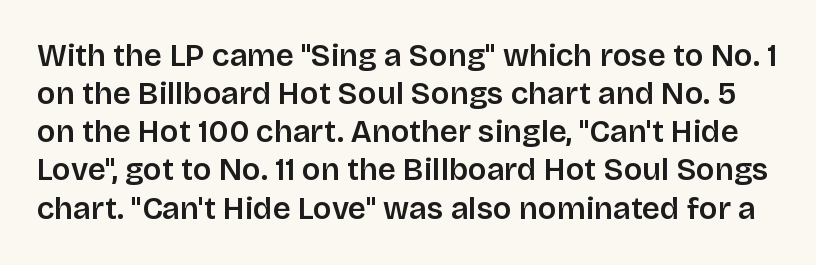
Beneath every word, the page is bare. In terms of posture, this sample is upright. This sample uses plain, unmodified letter spacing. Think of a printed novel: that variable character pitch is what you see here. This is sans-serif lettering, the kind often seen on screens and signage.
